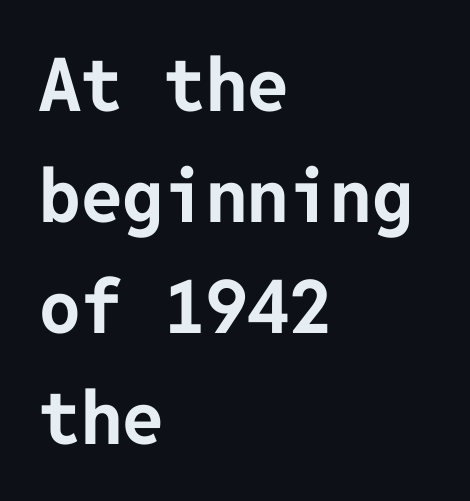
The image shows 74 px bold sans-serif type, upright; set left-aligned, normal line spacing (1.5x), normal letter spacing, not underlined; low stroke contrast and a medium x-height.
